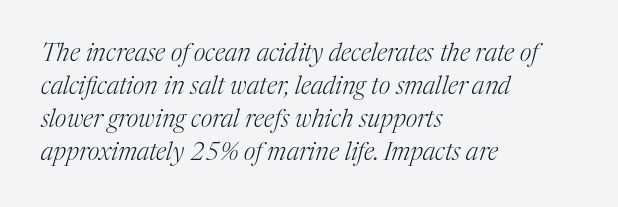
The image shows 25 px text type, italic (leaning right); set left-aligned, normal line spacing (1.32x), normal letter spacing, not underlined.
